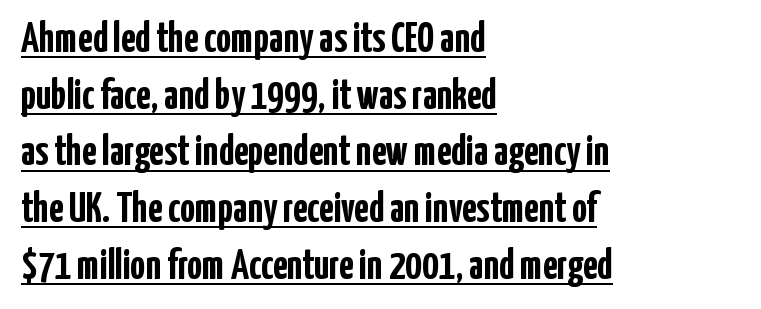
{"serif": "no", "italic": "no", "bold": "yes", "weight": "semibold", "width": "condensed", "stroke_contrast": "low", "x_height": "medium", "monospaced": "no", "underline": "yes", "align": "left", "line_spacing": "normal", "line_spacing_ratio": 1.35, "letter_spacing": "normal", "letter_spacing_em": 0.0, "glyph_px": 42}
